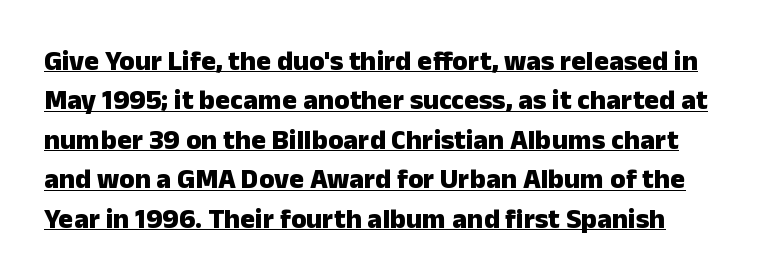
The image shows 28 px heavy sans-serif type, upright; set normal line spacing (1.41x), normal letter spacing, underlined; low stroke contrast and a medium x-height.
